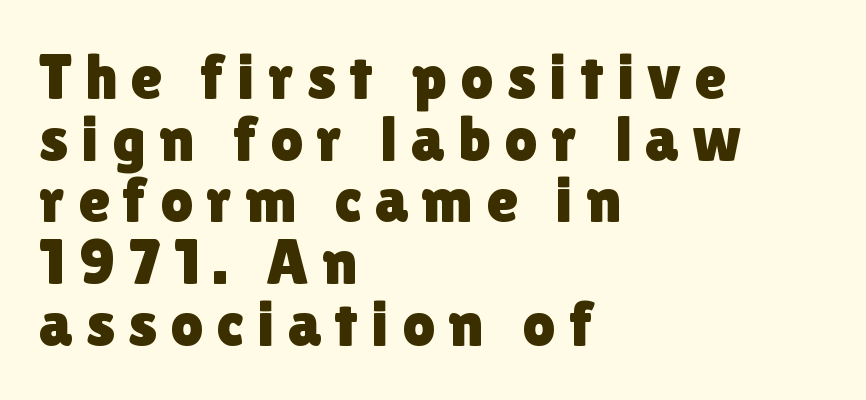
Q: Is the text italic (slanted)? A: No, it is upright.
Q: Is the typeface a serif or a sans-serif typeface? A: Sans-serif.
Q: Is the text underlined? A: No.
Q: How is the paragraph aligned? A: Left-aligned.
Q: Is the spacing between letters normal or unusually wide? A: Unusually wide.
Q: Is the spacing between lines tight, normal or loose? A: Tight.
Q: Width (condensed, normal, or wide)? A: Normal.
Q: Stroke contrast? A: Low.
Q: x-height? A: Medium.
Q: Monospaced? A: No.
